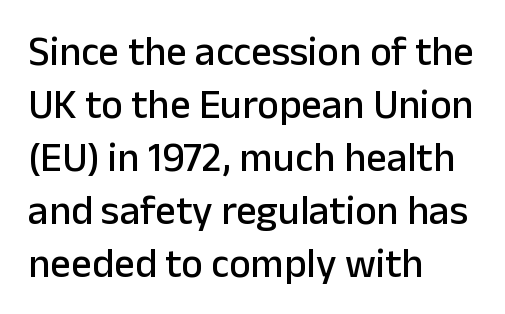
Vertical strokes here are truly vertical. The leading is moderate, giving the passage an even texture. Note the varied advance widths — an 'i' is clearly narrower than an 'm'. Nope, no serifs anywhere on these letters. Observe the ordinary spacing: letters are neighbours, not strangers. These lines stack with their left ends in a neat column.
